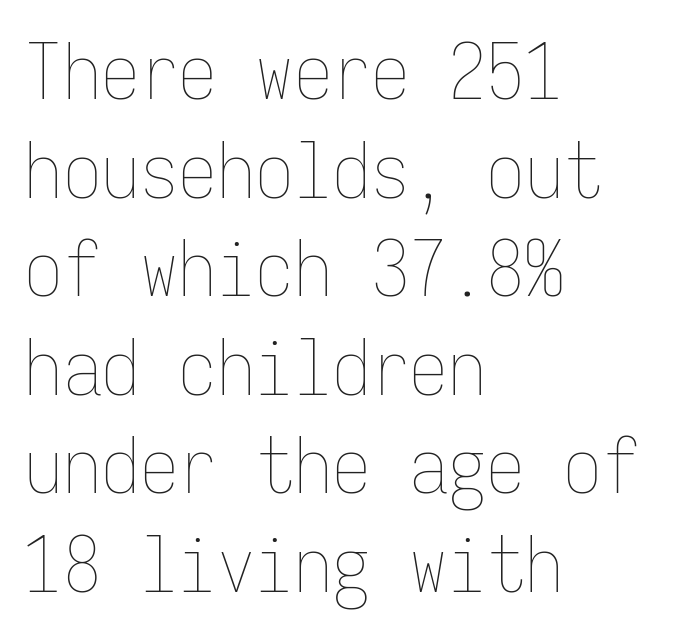
These lines are rendered in a fixed-pitch font. These lines were composed using upright roman letters. Normally led — the rows are evenly, conventionally spaced. The tracking reads as untouched default to a designer's eye.
